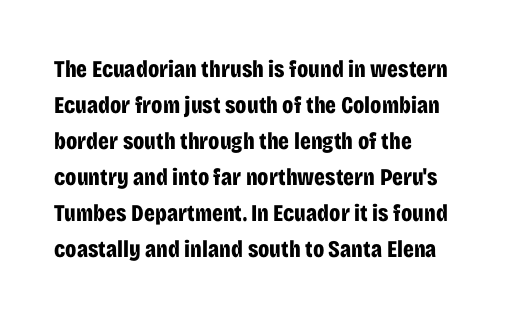
Q: Is the text bold? A: Yes.
Q: Is the text italic (slanted)? A: No, it is upright.
Q: Is the text underlined? A: No.
Q: How is the paragraph aligned? A: Left-aligned.
Q: Is the spacing between letters normal or unusually wide? A: Normal.
Q: Is the spacing between lines tight, normal or loose? A: Normal.
